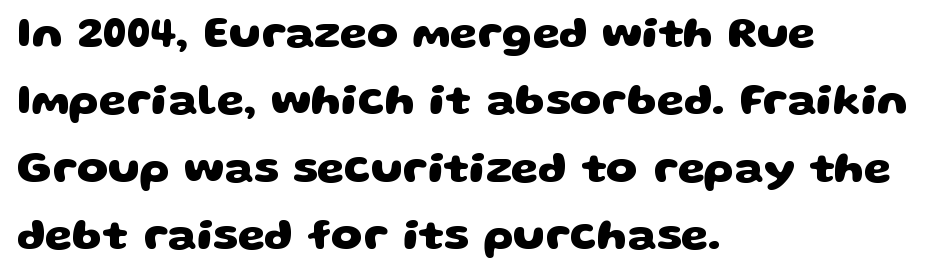
Is this a sans? Yes — the strokes have no serifs. The passage shown has conventional tracking throughout. Unmarked baselines from the first word to the last. A dark, heavy texture on the line: the type is bold. The rendering uses natural spacing where letterforms have individual widths. Leftover space on each line is placed entirely after the last word.
